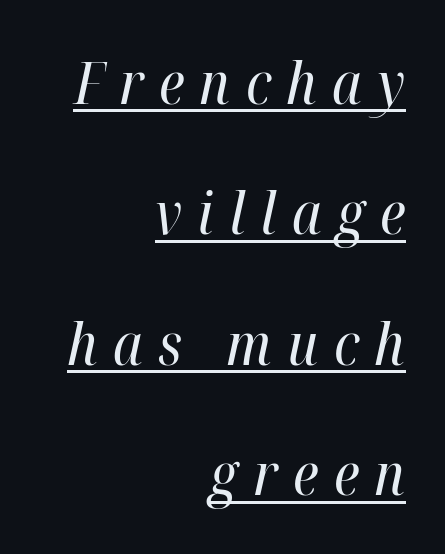
Quick note: italic. How are the letters spaced? Widely, with obvious added tracking. This is not heavy type; no bold has been used. Proportional: the letters do not fall into vertical columns. Leading: increased.
